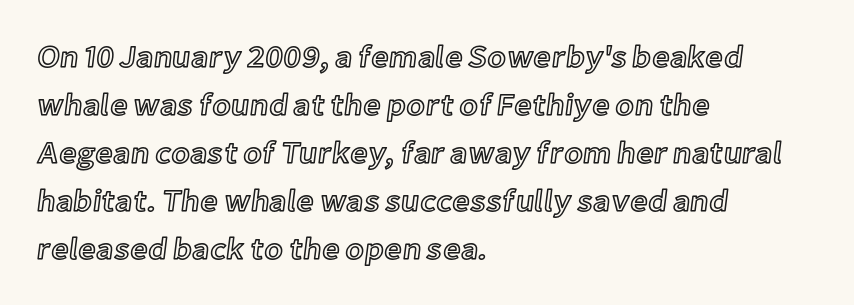
{"width": "normal", "x_height": "medium", "monospaced": "no", "underline": "no", "align": "left", "line_spacing": "normal", "line_spacing_ratio": 1.55, "letter_spacing": "normal", "letter_spacing_em": 0.0, "glyph_px": 31}
